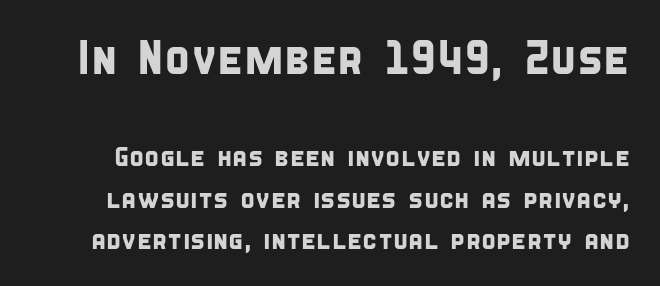
A typesetter would call this leading conventional body-copy spacing. Of the two passages, the one on top uses the larger point size. Characters follow at the spacing the type designer built in. Typographically, this falls in the sans-serif category. Plain, unruled lines of type. Each letter keeps its own natural width here, so spacing adapts to shape.
